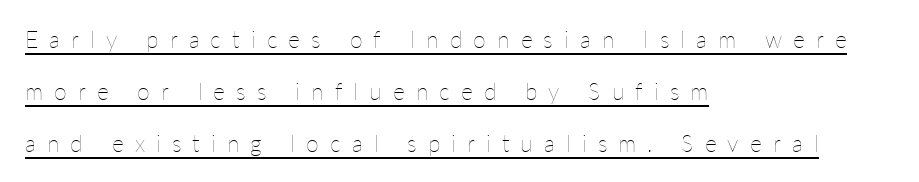
{"italic": "no", "bold": "no", "underline": "yes", "align": "left", "line_spacing": "loose", "line_spacing_ratio": 2.26, "letter_spacing": "wide", "letter_spacing_em": 0.48, "glyph_px": 23}
